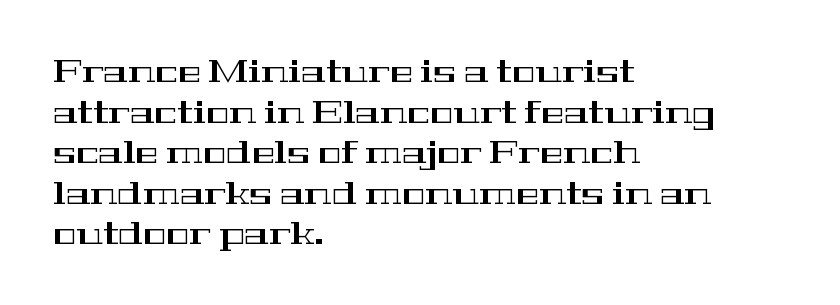
{"serif": "yes", "italic": "no", "width": "wide", "stroke_contrast": "high", "x_height": "medium", "monospaced": "no", "underline": "no", "align": "left", "line_spacing": "normal", "line_spacing_ratio": 1.31, "letter_spacing": "normal", "letter_spacing_em": 0.0, "glyph_px": 31}
